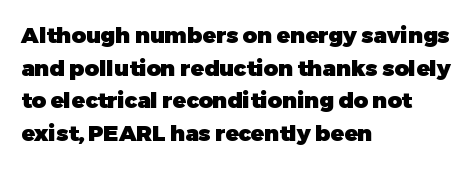
The image shows 22 px bold type, upright; set left-aligned, normal line spacing (1.48x), normal letter spacing, not underlined.
